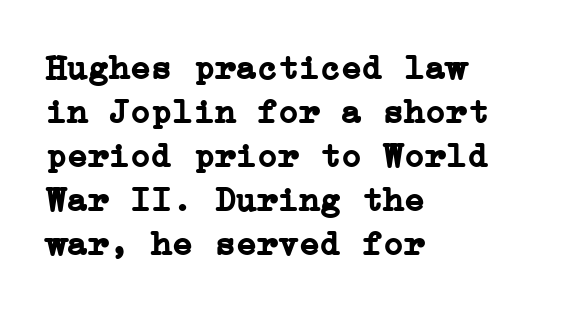
The sample has been set heavy, in full bold. A typesetter would call this zero additional tracking. Posture: vertical. The foot of each line stays bare and open. The paragraph has a hard left edge and a soft right edge.
